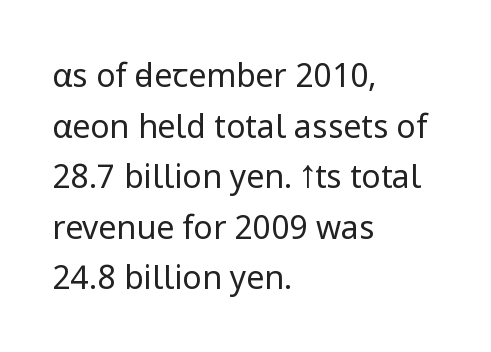
{"serif": "no", "italic": "no", "bold": "no", "weight": "regular", "width": "normal", "stroke_contrast": "low", "x_height": "medium", "monospaced": "no", "underline": "no", "align": "left", "line_spacing": "normal", "line_spacing_ratio": 1.58, "letter_spacing": "normal", "letter_spacing_em": 0.0, "glyph_px": 32}
